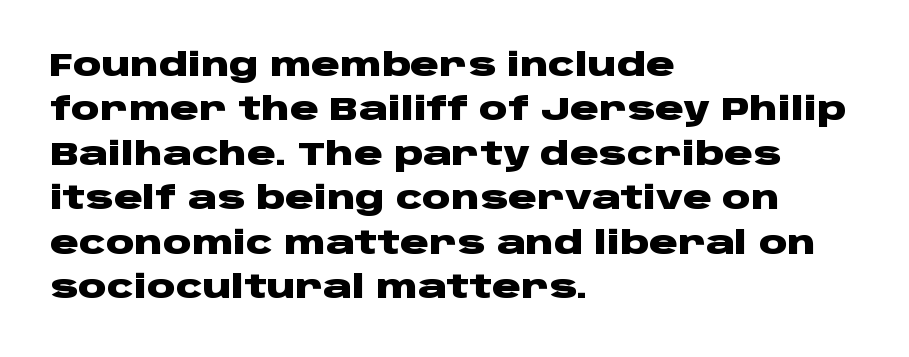
{"serif": "no", "italic": "no", "bold": "yes", "weight": "heavy", "width": "wide", "stroke_contrast": "low", "x_height": "large", "monospaced": "no", "underline": "no", "align": "left", "line_spacing": "normal", "line_spacing_ratio": 1.39, "letter_spacing": "normal", "letter_spacing_em": 0.0, "glyph_px": 32}
